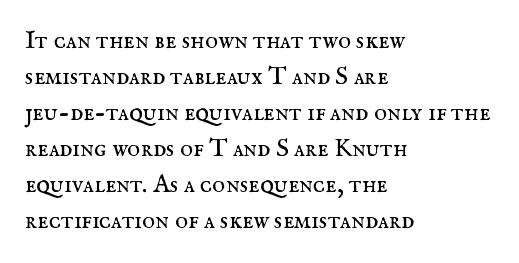
{"italic": "no", "bold": "no", "underline": "no", "align": "left", "line_spacing": "normal", "line_spacing_ratio": 1.44, "letter_spacing": "normal", "letter_spacing_em": 0.0, "glyph_px": 25}
